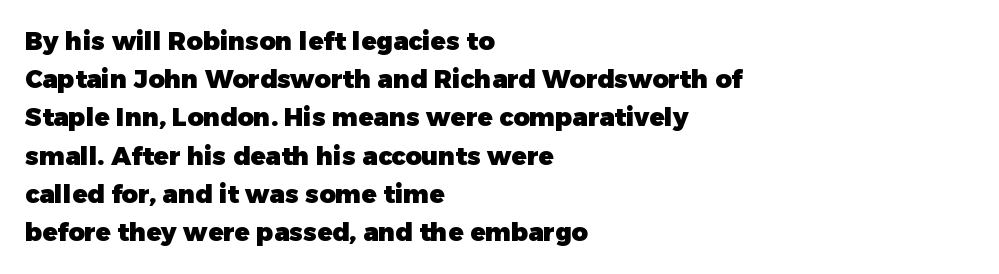
The image shows 25 px bold type, upright; set left-aligned, normal line spacing (1.53x), normal letter spacing, not underlined.
